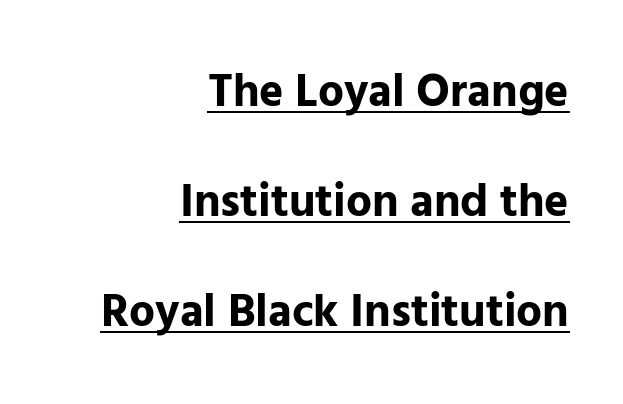
The image shows 46 px bold sans-serif type, upright; set right-aligned, loose line spacing (2.39x), normal letter spacing, underlined; low stroke contrast and a medium x-height.
